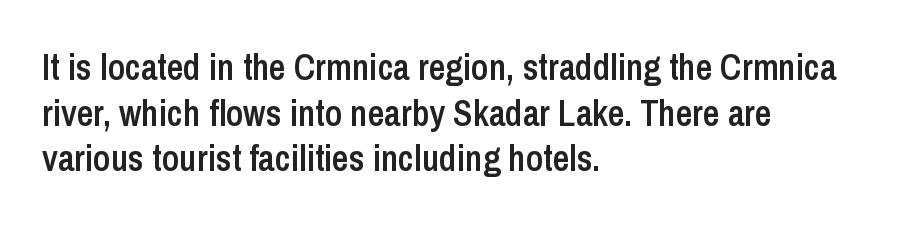
{"serif": "no", "italic": "no", "bold": "semi", "weight": "semibold", "width": "condensed", "stroke_contrast": "low", "x_height": "medium", "monospaced": "no", "underline": "no", "align": "left", "line_spacing": "normal", "line_spacing_ratio": 1.27, "letter_spacing": "normal", "letter_spacing_em": 0.0, "glyph_px": 36}
